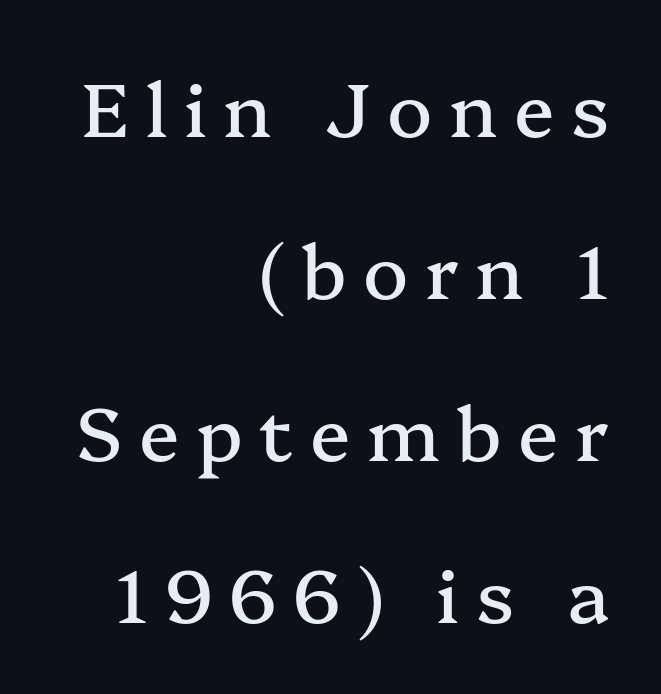
The image shows 75 px serif type, upright; set right-aligned, loose line spacing (2.16x), unusually wide letter spacing (+0.22 em), not underlined; medium stroke contrast and a medium x-height.
